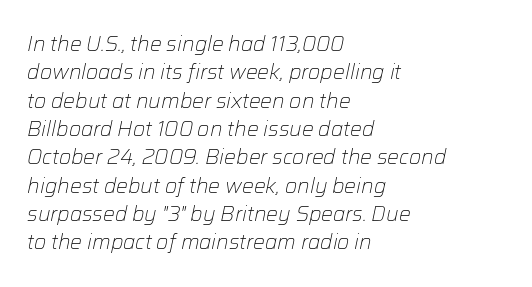
{"italic": "yes", "lean": "right", "slant_degrees": 12, "bold": "no", "underline": "no", "align": "left", "line_spacing": "normal", "line_spacing_ratio": 1.35, "letter_spacing": "normal", "letter_spacing_em": 0.0, "glyph_px": 21}
